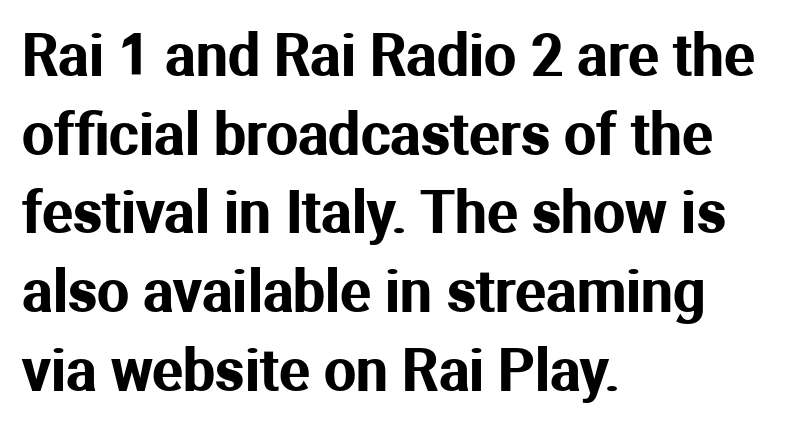
The image shows 57 px sans-serif type, upright; set left-aligned, normal line spacing (1.38x), normal letter spacing, not underlined; medium stroke contrast and a medium x-height.
